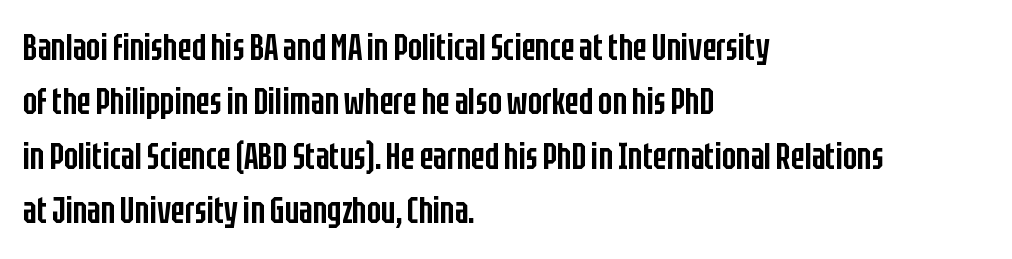
The image shows 37 px semibold, condensed sans-serif type, upright; set left-aligned, normal line spacing (1.47x), normal letter spacing, not underlined; low stroke contrast and a large x-height.
